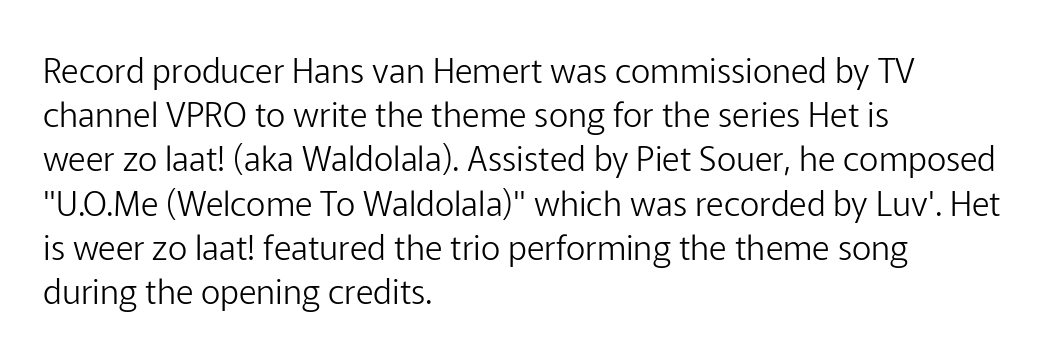
The image shows 34 px light sans-serif type, upright; set left-aligned, normal line spacing (1.3x), normal letter spacing, not underlined; low stroke contrast and a medium x-height.
